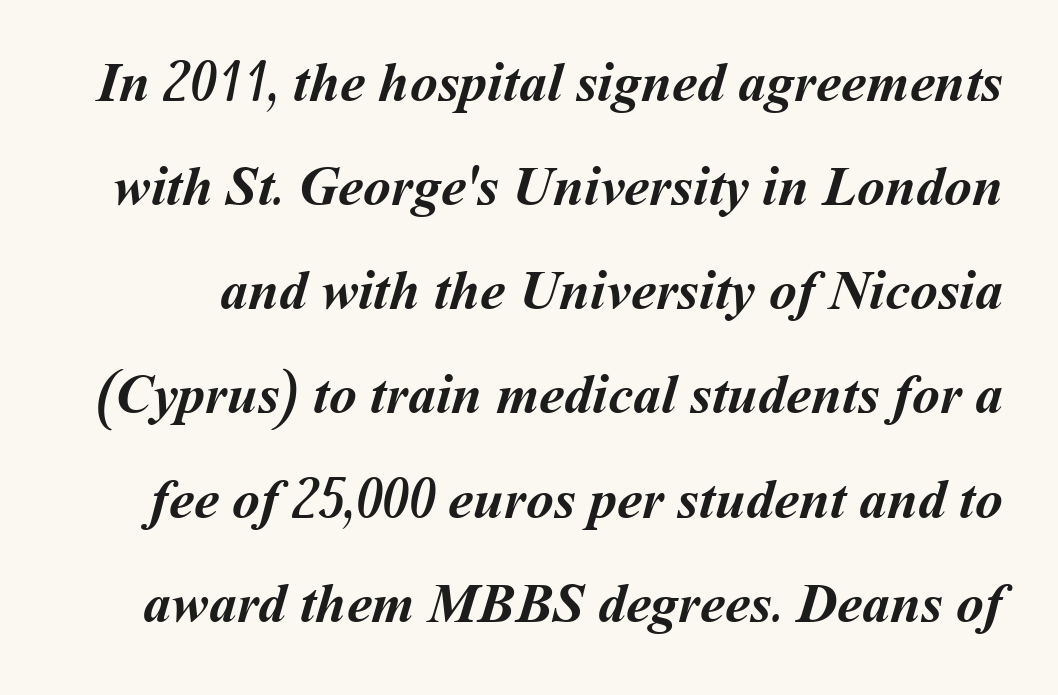
The image shows 56 px semibold type; set line spacing 1.86x, normal letter spacing, not underlined; medium stroke contrast and a medium x-height.
